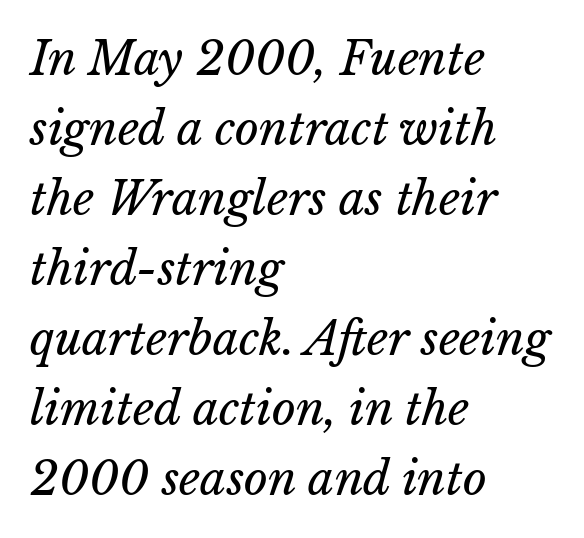
The passage shown stacks its lines at a standard gap. The line texture is even and compact thanks to regular tracking. The face used here is proportionally spaced, like ordinary book or web type. Type without underlining. Compared with a typical body face, this is equally light or lighter still.
